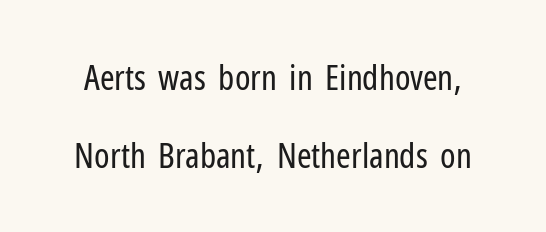
Q: Is the text bold? A: No.
Q: Is the text italic (slanted)? A: No, it is upright.
Q: Is the typeface a serif or a sans-serif typeface? A: Sans-serif.
Q: Is the text underlined? A: No.
Q: Is the spacing between letters normal or unusually wide? A: Normal.
Q: Is the spacing between lines tight, normal or loose? A: Loose.
Q: Width (condensed, normal, or wide)? A: Condensed.
Q: Stroke contrast? A: Low.
Q: x-height? A: Medium.
Q: Monospaced? A: No.
